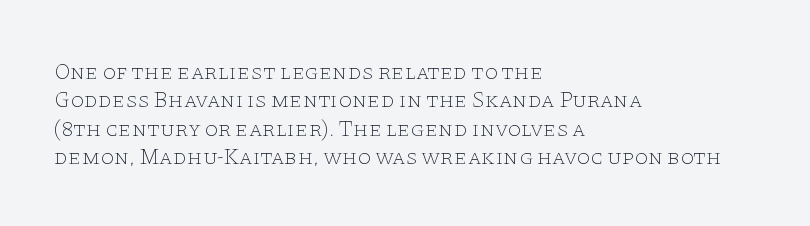
{"italic": "no", "bold": "no", "underline": "no", "align": "left", "line_spacing": "normal", "line_spacing_ratio": 1.29, "letter_spacing": "normal", "letter_spacing_em": 0.0, "glyph_px": 22}
